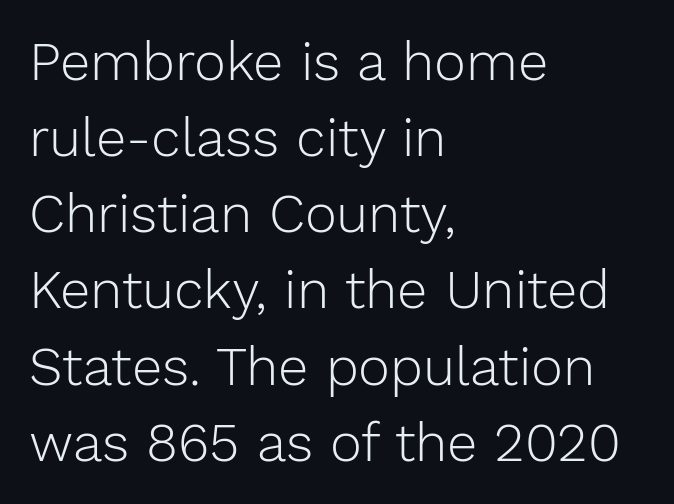
The image shows 54 px light sans-serif type, upright; set left-aligned, normal line spacing (1.41x), normal letter spacing, not underlined; low stroke contrast and a medium x-height.
